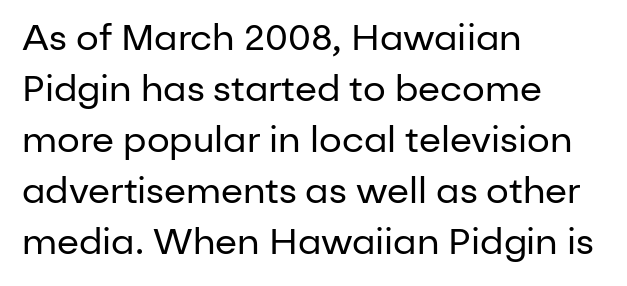
The lettering holds an erect, upright posture throughout. Any mark beneath the type? The region is blank. Does the type have serifs? No, each stem ends abruptly. The setting favours the left margin, as ordinary paragraphs usually do. No extra ink here — the face is not bold. Think of a printed novel: that variable character pitch is what you see here.
